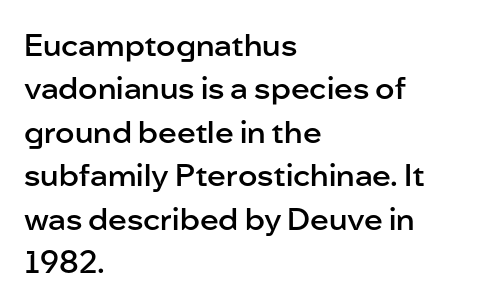
The image shows 31 px semibold sans-serif type, upright; set left-aligned, normal line spacing (1.4x), normal letter spacing, not underlined; low stroke contrast and a medium x-height.
